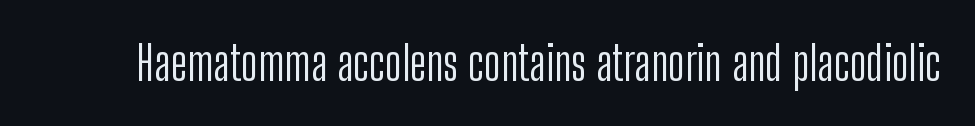
Weight class: somewhere from thin through regular. Italic: no, the glyphs are upright roman. Nobody touched the tracking dial on this one. Are there feet on the stems? There aren't — it's a sans. Letters rest on an invisible, unmarked baseline. You could not count columns in this text — the font is proportionally spaced.
